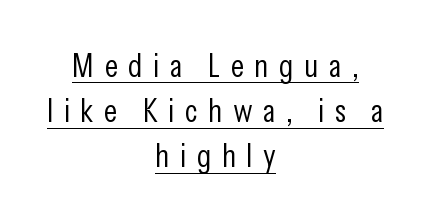
To sum up the face: it is a sans, with no serifs. Here the glyphs are tracked loosely, breaking word shapes into spaced letters. Unlike italic type, these characters show no tilt at all. The typesetter chose a symmetrical, centered arrangement here. Students, observe the line beneath the letters — that is underlining.
